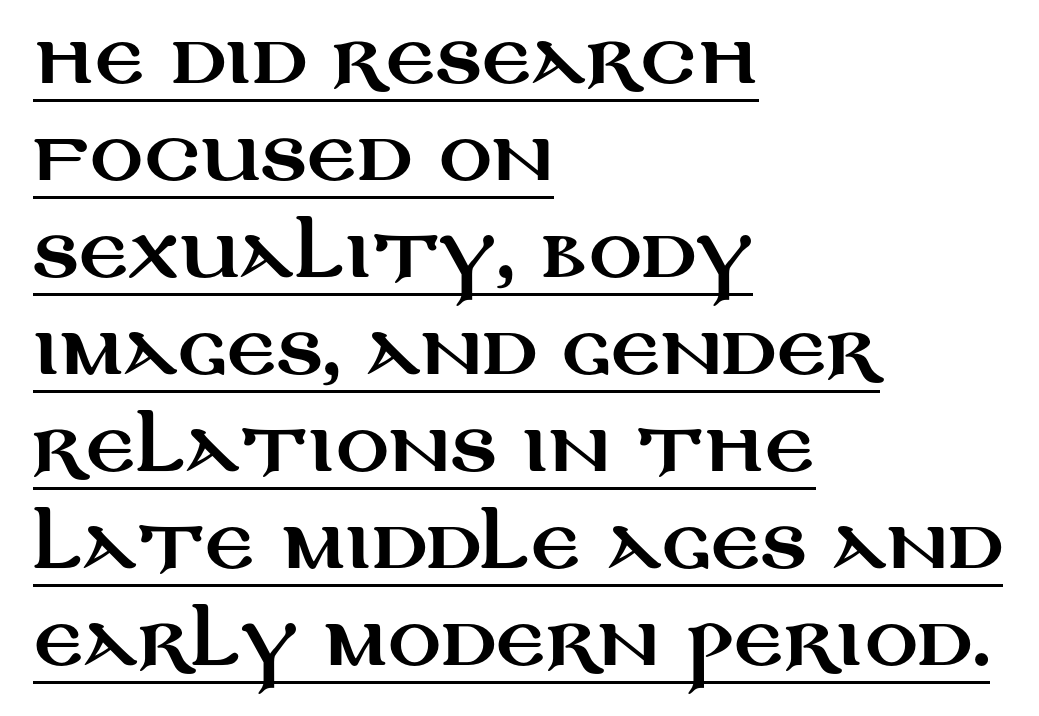
The specimen reads as upright at a glance. The rendered words wear a rule along their underside. These lines are rendered in a variable-pitch font. These lines keep a tight, regular rhythm from letter to letter.
